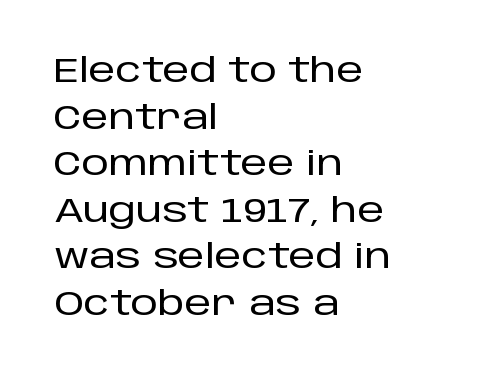
The image shows 34 px sans-serif type, upright; set left-aligned, normal line spacing (1.37x), normal letter spacing, not underlined; low stroke contrast and a large x-height.
